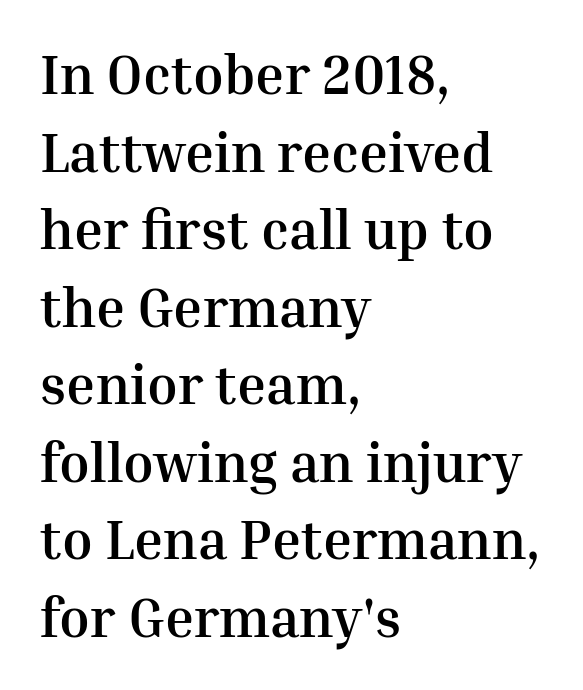
Letters rest on an invisible, unmarked baseline. Is the block centered? No — it sits flush against the left margin. The lettering holds an erect, upright posture throughout. Character widths vary here, with narrow letters taking less room than wide ones. Reading down the column, the eye jumps a familiar distance to each next line.
